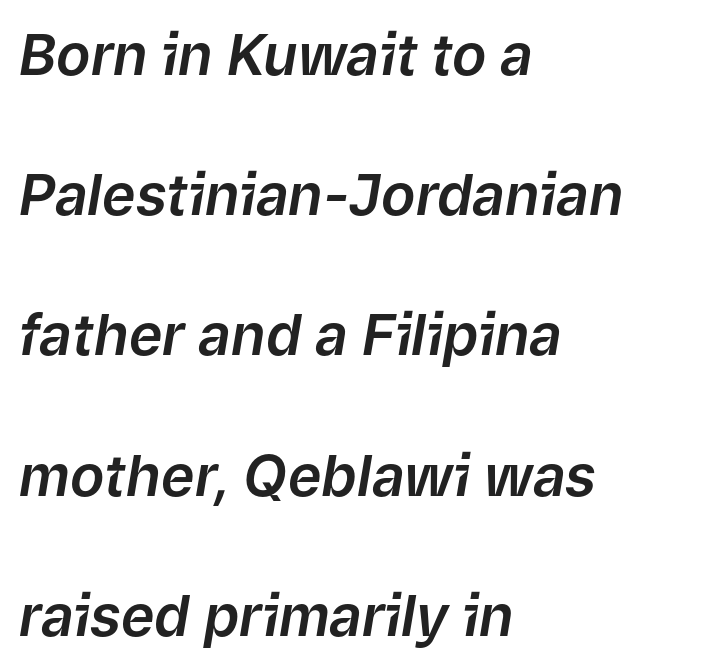
The image shows 57 px text type, italic (leaning right); set left-aligned, loose line spacing (2.46x), normal letter spacing, not underlined; low stroke contrast and a medium x-height.
